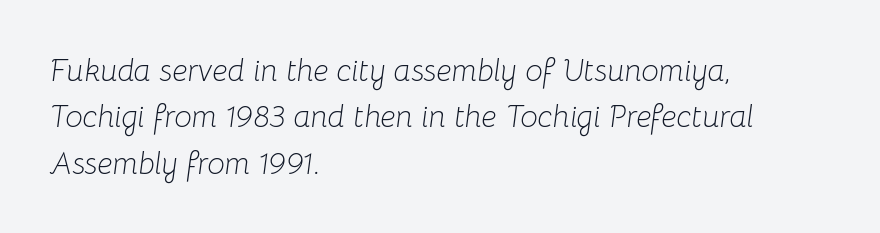
Q: Is the text bold? A: No.
Q: Is the text italic (slanted)? A: Yes, it leans right by about 8 degrees.
Q: Is the text underlined? A: No.
Q: How is the paragraph aligned? A: Left-aligned.
Q: Is the spacing between letters normal or unusually wide? A: Normal.
Q: Is the spacing between lines tight, normal or loose? A: Normal.
Q: Width (condensed, normal, or wide)? A: Normal.
Q: Stroke contrast? A: Low.
Q: x-height? A: Medium.
Q: Monospaced? A: No.
